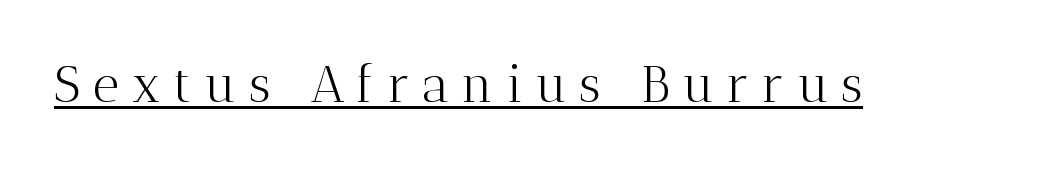
Q: Is the text bold? A: No.
Q: Is the text italic (slanted)? A: No, it is upright.
Q: Is the typeface a serif or a sans-serif typeface? A: Serif.
Q: Is the text underlined? A: Yes.
Q: Is the spacing between letters normal or unusually wide? A: Unusually wide.
Q: Width (condensed, normal, or wide)? A: Normal.
Q: Stroke contrast? A: Medium.
Q: x-height? A: Medium.
Q: Monospaced? A: No.
